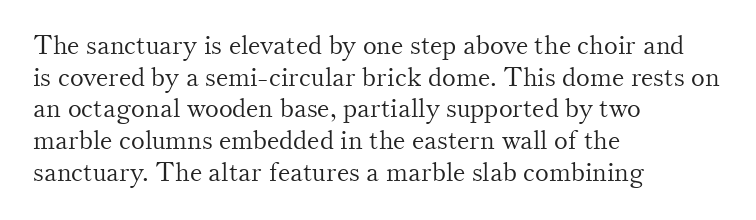
Nope, not italic — everything's standing straight. The font is comparable to plain body text, perhaps lighter. Inter-character spacing is left at the font's built-in metrics. The zone under the glyphs is completely vacant. These lines are set flush left with a ragged right edge.
